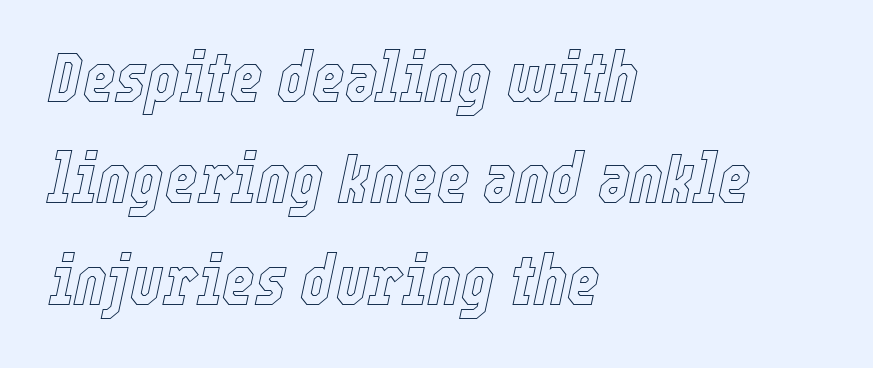
Q: Is the text italic (slanted)? A: Yes, it leans right by about 12 degrees.
Q: Is the text underlined? A: No.
Q: How is the paragraph aligned? A: Left-aligned.
Q: Is the spacing between letters normal or unusually wide? A: Normal.
Q: Is the spacing between lines tight, normal or loose? A: Normal.
Q: Width (condensed, normal, or wide)? A: Condensed.
Q: x-height? A: Medium.
Q: Monospaced? A: No.
